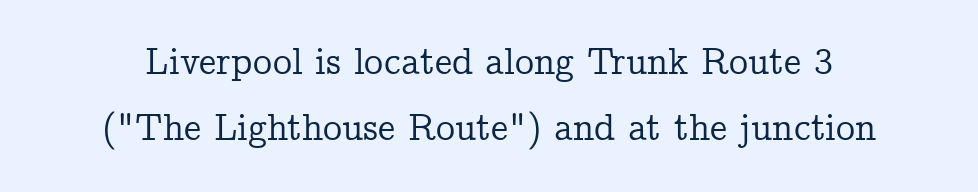
{"serif": "yes", "italic": "no", "width": "normal", "stroke_contrast": "low", "x_height": "medium", "monospaced": "no", "underline": "no", "line_spacing_ratio": 1.73, "letter_spacing": "normal", "letter_spacing_em": 0.0, "glyph_px": 38}
